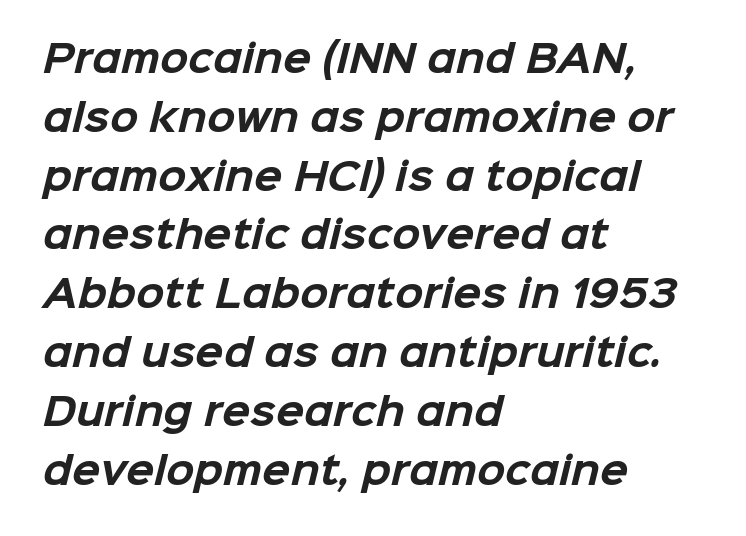
Q: Is the text bold? A: Yes.
Q: Is the typeface a serif or a sans-serif typeface? A: Sans-serif.
Q: Is the text underlined? A: No.
Q: How is the paragraph aligned? A: Left-aligned.
Q: Is the spacing between letters normal or unusually wide? A: Normal.
Q: Is the spacing between lines tight, normal or loose? A: Normal.
Q: Width (condensed, normal, or wide)? A: Normal.
Q: Stroke contrast? A: Low.
Q: x-height? A: Medium.
Q: Monospaced? A: No.
